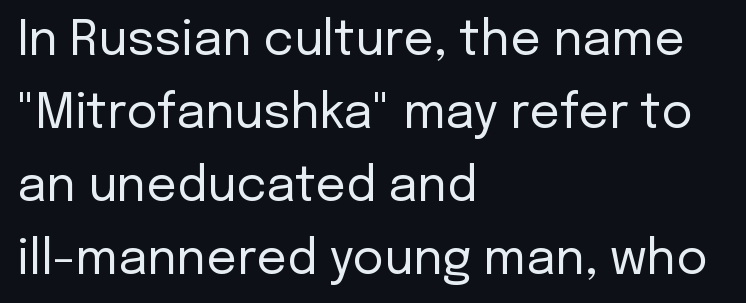
These lines are rendered in a variable-pitch font. This block has exactly the height ordinary leading produces. The specimen reads as upright at a glance. The passage shown is not bold in any degree. Lines of text with bare space underneath. The face used here is rendered with its standard letterfit.
